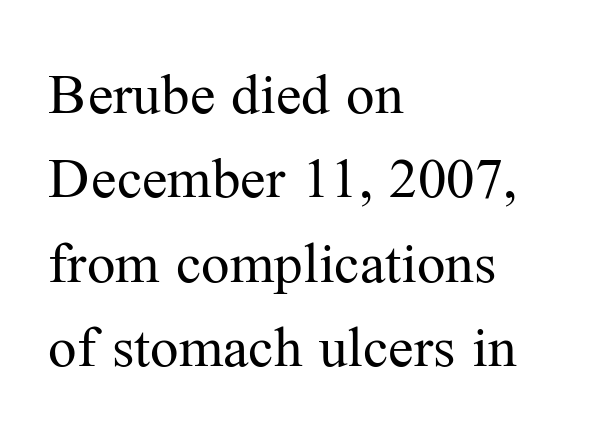
The image shows 57 px regular-weight serif type, upright; set left-aligned, normal line spacing (1.48x), normal letter spacing, not underlined; medium stroke contrast and a medium x-height.
